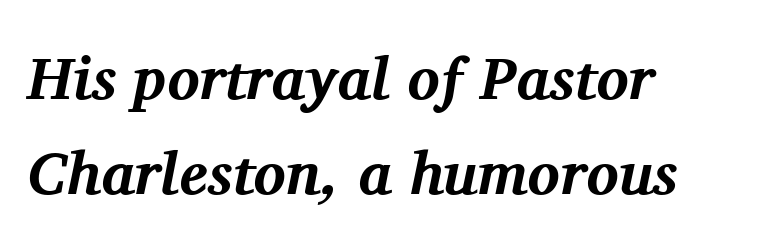
{"serif": "yes", "italic": "yes", "lean": "right", "slant_degrees": 11, "bold": "yes", "weight": "bold", "width": "normal", "stroke_contrast": "medium", "x_height": "medium", "monospaced": "no", "underline": "no", "align": "left", "line_spacing": "normal", "line_spacing_ratio": 1.59, "letter_spacing": "normal", "letter_spacing_em": 0.0, "glyph_px": 60}
